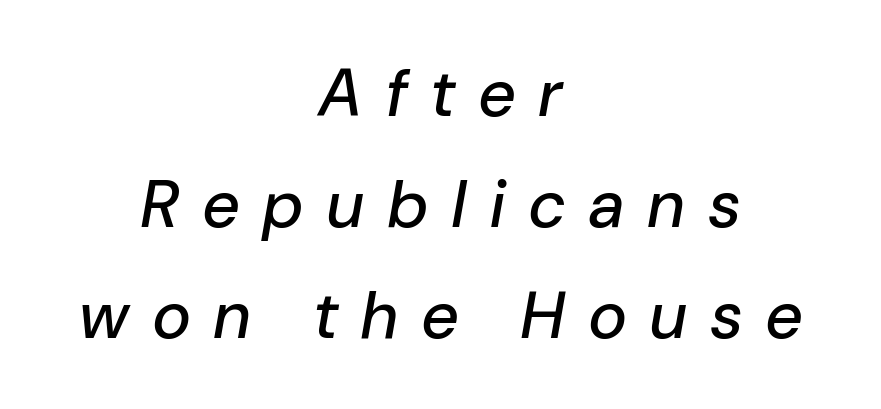
Q: Is the text italic (slanted)? A: Yes, it leans right by about 10 degrees.
Q: Is the text underlined? A: No.
Q: How is the paragraph aligned? A: Centered.
Q: Is the spacing between letters normal or unusually wide? A: Unusually wide.
Q: Is the spacing between lines tight, normal or loose? A: Normal.
Q: Width (condensed, normal, or wide)? A: Normal.
Q: Stroke contrast? A: Low.
Q: x-height? A: Medium.
Q: Monospaced? A: No.
